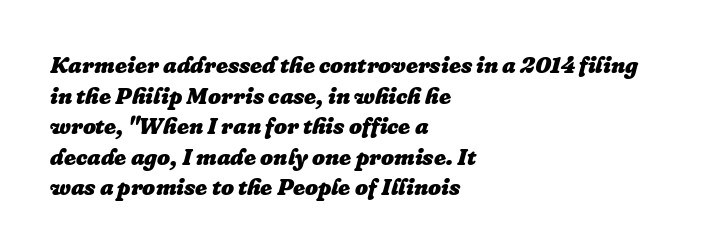
Each line starts at the same left margin while the right side varies. Between one letter and the next there's only the usual sliver of space. Typesetter's note: full bold, strokes at maximum text heaviness. A bare baseline throughout the passage. The glyphs look as if they've been sheared to an angle.
